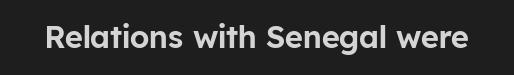
Italic? Not at all — the glyphs are vertical. Descender tails drop into unmarked territory. The glyphs in this specimen are sans serif. Spacing between characters is what you'd get straight out of the box.
